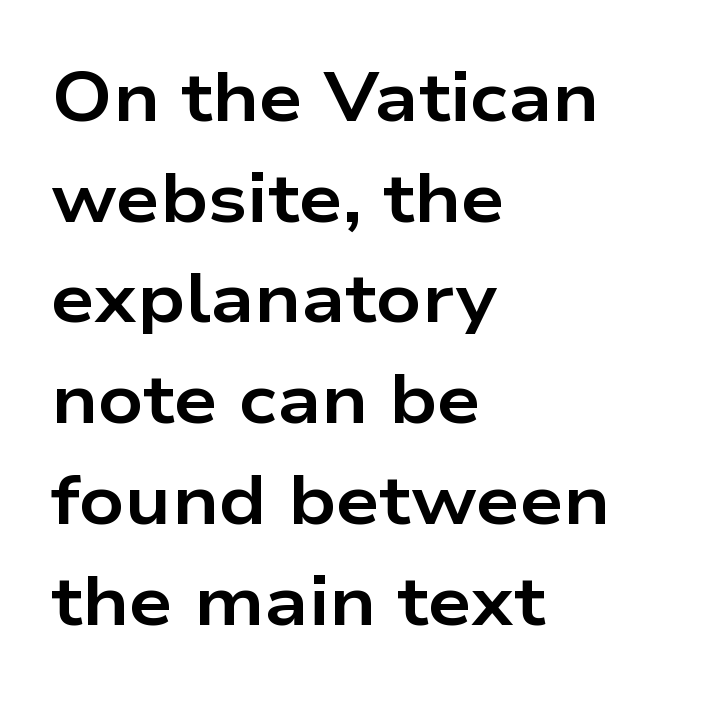
Note: no serifs on the glyphs. One glance says typical: line gaps are just what's usual. Character widths vary here, with narrow letters taking less room than wide ones. Ordinary non-slanted type is in use. Reading down the block, your eye returns to a fixed left position each line. Characters follow at the spacing the type designer built in.
